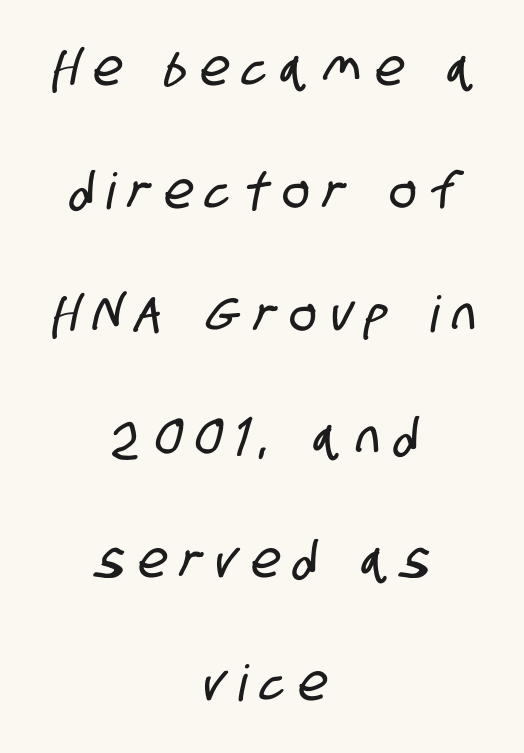
{"serif": "no", "width": "condensed", "stroke_contrast": "low", "x_height": "large", "monospaced": "no", "underline": "no", "align": "center", "line_spacing": "loose", "line_spacing_ratio": 2.46, "letter_spacing": "wide", "letter_spacing_em": 0.29, "glyph_px": 50}
